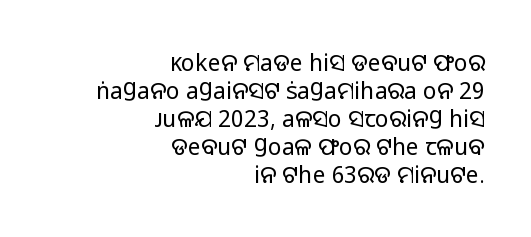
Q: Is the text bold? A: No.
Q: Is the text italic (slanted)? A: No, it is upright.
Q: Is the text underlined? A: No.
Q: How is the paragraph aligned? A: Right-aligned.
Q: Is the spacing between letters normal or unusually wide? A: Normal.
